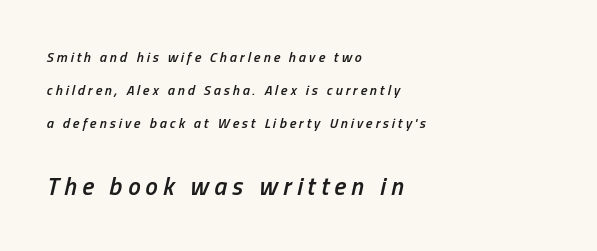
Q: Is the text bold? A: Semi-bold.
Q: Is the text italic (slanted)? A: Yes, it leans right by about 13 degrees.
Q: Is the text underlined? A: No.
Q: How is the paragraph aligned? A: Left-aligned.
Q: Is the spacing between letters normal or unusually wide? A: Unusually wide.
Q: Is the spacing between lines tight, normal or loose? A: Loose.
Q: Which block of text is set in a larger size, the first (top) or the second (bottom)? A: The second (bottom) one.
